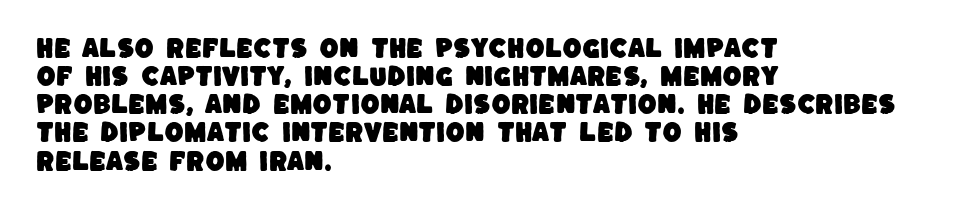
The image shows 22 px text type; set left-aligned, normal line spacing (1.28x), normal letter spacing, not underlined.
